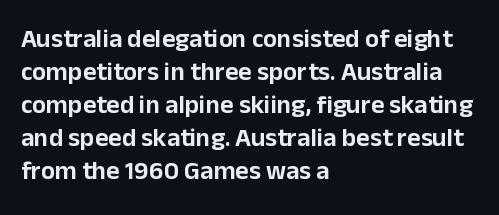
The foot of each line stays bare and open. Leading matches the norm, producing a regular column. The paragraph shown leans on its left margin. The gaps between neighbouring characters are ordinary and unremarkable. Italic? Not at all — the glyphs are vertical.
